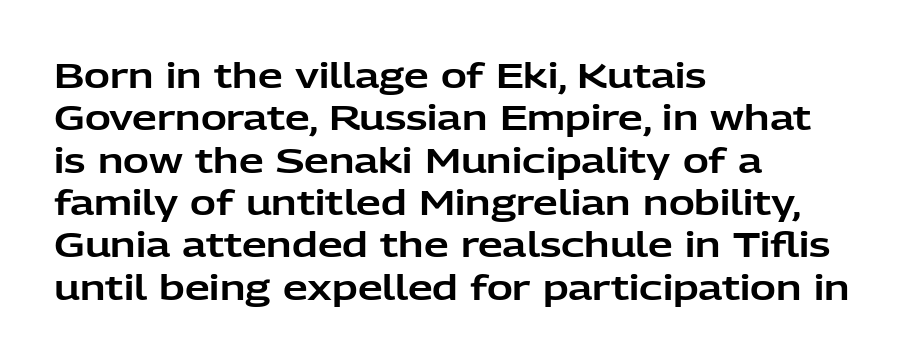
The strip under each line holds only bare page. Characters follow at the spacing the type designer built in. This rendering employs a face without finishing strokes, i.e., a sans-serif. Each line starts at the same left margin while the right side varies. Posture: vertical.
